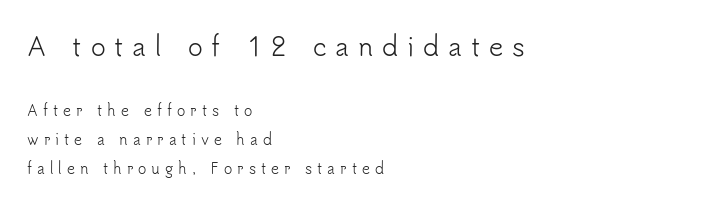
Q: Is the text bold? A: No.
Q: Is the text italic (slanted)? A: No, it is upright.
Q: Is the text underlined? A: No.
Q: How is the paragraph aligned? A: Left-aligned.
Q: Is the spacing between letters normal or unusually wide? A: Unusually wide.
Q: Is the spacing between lines tight, normal or loose? A: Loose.
Q: Which block of text is set in a larger size, the first (top) or the second (bottom)? A: The first (top) one.
